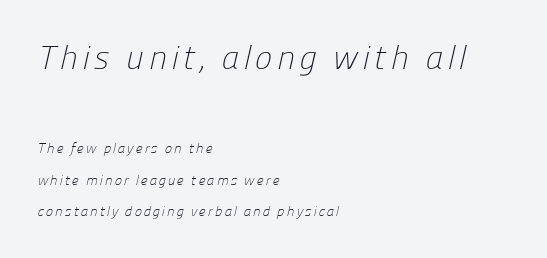
The image shows 33 px light sans-serif type; set left-aligned, loose line spacing (2.28x), not underlined; the first (top) block is 2.36x larger; low stroke contrast and a medium x-height.
